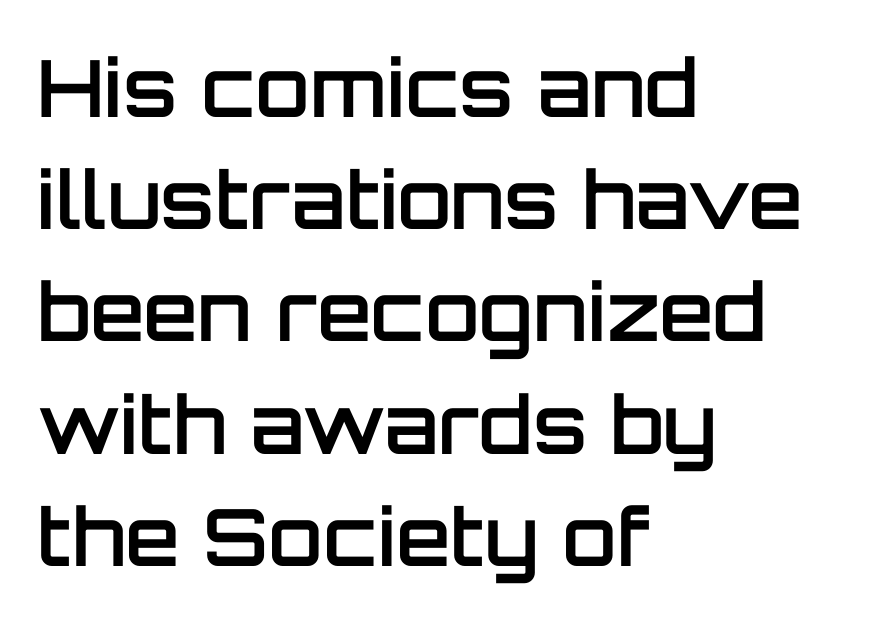
The image shows 79 px semibold sans-serif type, upright; set left-aligned, normal line spacing (1.42x), normal letter spacing, not underlined; low stroke contrast and a large x-height.
